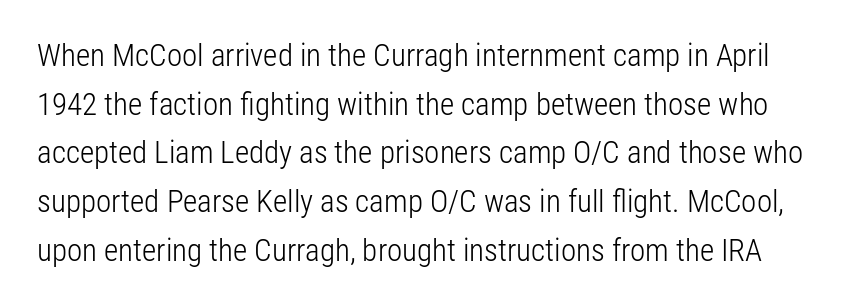
{"serif": "no", "italic": "no", "bold": "no", "weight": "light", "width": "condensed", "stroke_contrast": "low", "x_height": "medium", "monospaced": "no", "underline": "no", "line_spacing": "normal", "line_spacing_ratio": 1.57, "letter_spacing": "normal", "letter_spacing_em": 0.0, "glyph_px": 31}
